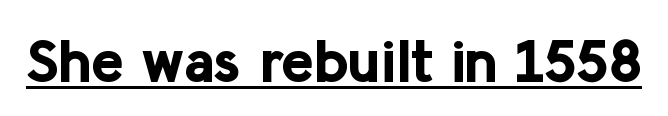
The image shows 61 px bold sans-serif type, upright; set normal letter spacing, underlined; low stroke contrast and a medium x-height.
